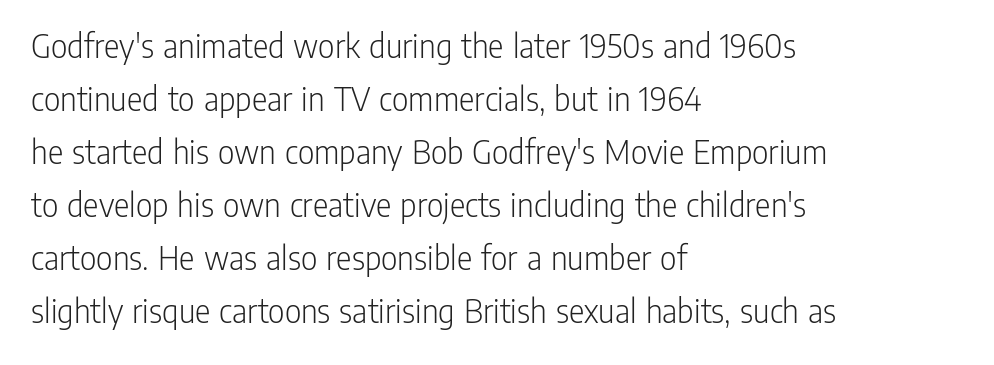
Q: Is the text bold? A: No.
Q: Is the text italic (slanted)? A: No, it is upright.
Q: Is the typeface a serif or a sans-serif typeface? A: Sans-serif.
Q: Is the text underlined? A: No.
Q: How is the paragraph aligned? A: Left-aligned.
Q: Is the spacing between letters normal or unusually wide? A: Normal.
Q: Is the spacing between lines tight, normal or loose? A: Normal.
Q: Width (condensed, normal, or wide)? A: Condensed.
Q: Stroke contrast? A: Low.
Q: x-height? A: Medium.
Q: Monospaced? A: No.
